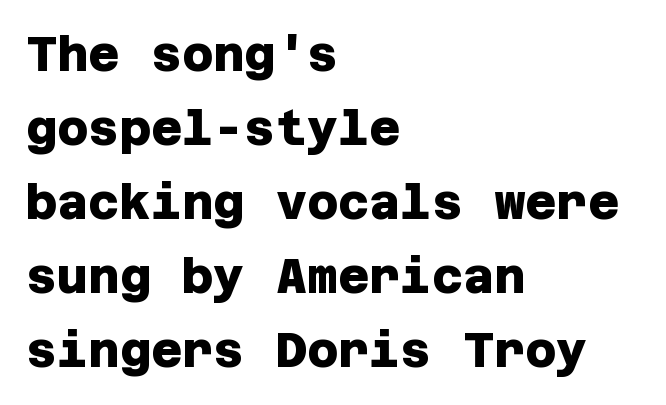
{"serif": "no", "bold": "yes", "weight": "heavy", "width": "normal", "stroke_contrast": "low", "x_height": "large", "underline": "no", "align": "left", "line_spacing": "normal", "line_spacing_ratio": 1.54, "letter_spacing": "normal", "letter_spacing_em": 0.0, "glyph_px": 48}
